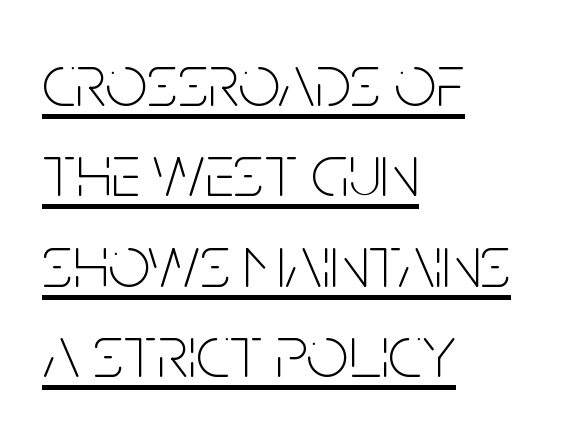
{"serif": "no", "italic": "no", "bold": "no", "weight": "thin", "width": "condensed", "stroke_contrast": "low", "x_height": "large", "monospaced": "no", "underline": "yes", "align": "left", "line_spacing_ratio": 1.22, "letter_spacing": "normal", "letter_spacing_em": 0.0, "glyph_px": 74}
